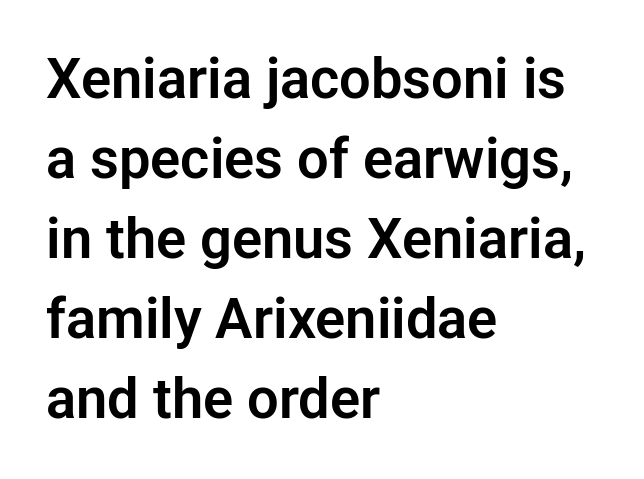
The image shows 56 px sans-serif type, upright; set left-aligned, normal line spacing (1.43x), normal letter spacing, not underlined; low stroke contrast and a medium x-height.
